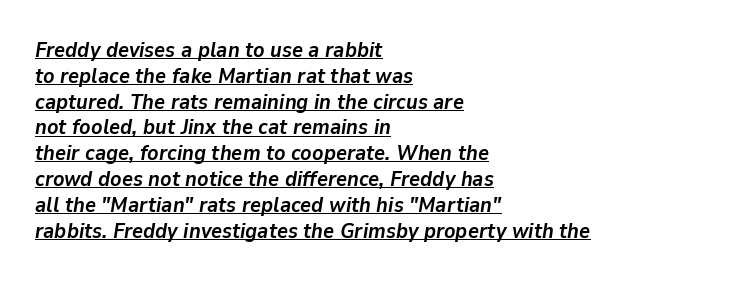
Q: Is the text bold? A: Yes.
Q: Is the text italic (slanted)? A: Yes, it leans right by about 9 degrees.
Q: Is the text underlined? A: Yes.
Q: How is the paragraph aligned? A: Left-aligned.
Q: Is the spacing between letters normal or unusually wide? A: Normal.
